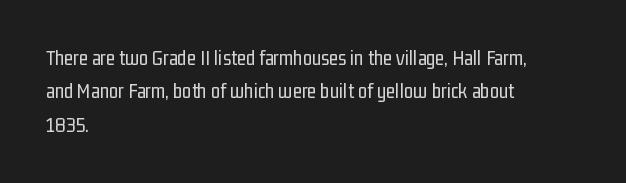
How would I describe the line gaps? Plain and ordinary. Weight: in the light-to-regular range. The type is set solid horizontally, with unmodified tracking. The lines are quadded left.
